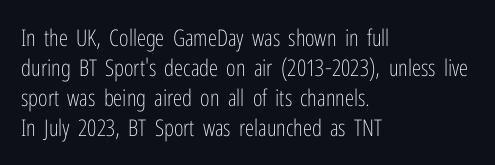
Q: Is the text bold? A: No.
Q: Is the text italic (slanted)? A: No, it is upright.
Q: Is the text underlined? A: No.
Q: How is the paragraph aligned? A: Left-aligned.
Q: Is the spacing between letters normal or unusually wide? A: Normal.
Q: Is the spacing between lines tight, normal or loose? A: Normal.
